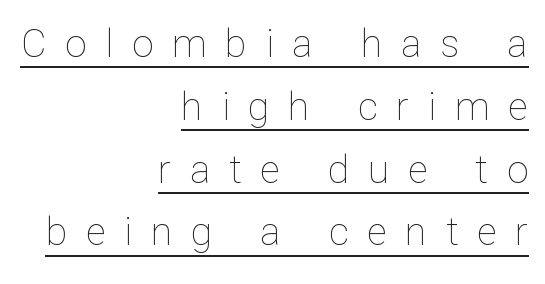
The image shows 39 px thin type, upright; set right-aligned, normal line spacing (1.61x), unusually wide letter spacing (+0.48 em), underlined; low stroke contrast and a medium x-height.
